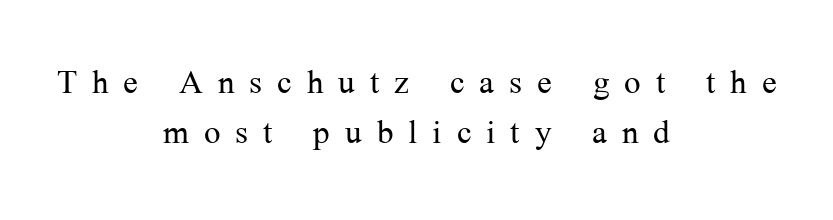
The image shows 44 px light serif type, upright; set centered, tight line spacing (1.14x), unusually wide letter spacing (+0.34 em), not underlined; medium stroke contrast and a medium x-height.
